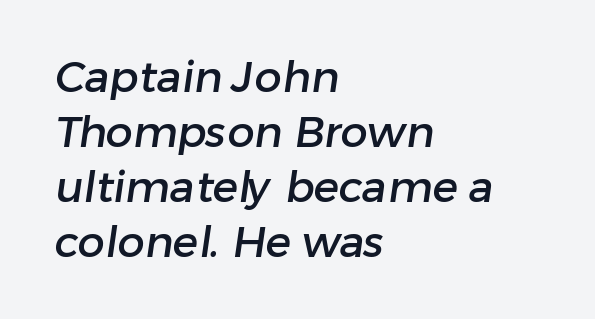
Q: Is the typeface a serif or a sans-serif typeface? A: Sans-serif.
Q: Is the text underlined? A: No.
Q: How is the paragraph aligned? A: Left-aligned.
Q: Is the spacing between letters normal or unusually wide? A: Normal.
Q: Is the spacing between lines tight, normal or loose? A: Normal.
Q: Width (condensed, normal, or wide)? A: Normal.
Q: Stroke contrast? A: Low.
Q: x-height? A: Medium.
Q: Monospaced? A: No.
